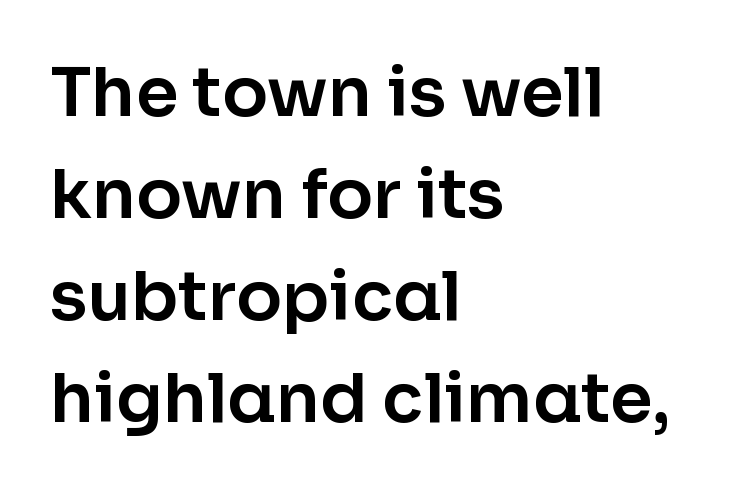
Regarding serifs, this sample does without them. A typesetter would call this leading conventional body-copy spacing. Typeset ragged right — the left edge is the straight one. Rule under the text: the space is simply empty.
